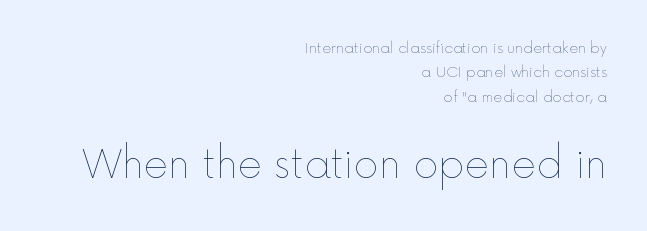
The face looks like a standard text weight, possibly lighter. Descender tails drop into unmarked territory. Varying glyph widths throughout — classic text-font behaviour. This is roman type, the default non-slanted kind. The rendering enlarges the type as you move from the upper chunk to the lower. Students, note that the glyphs here touch the page at normal intervals.
